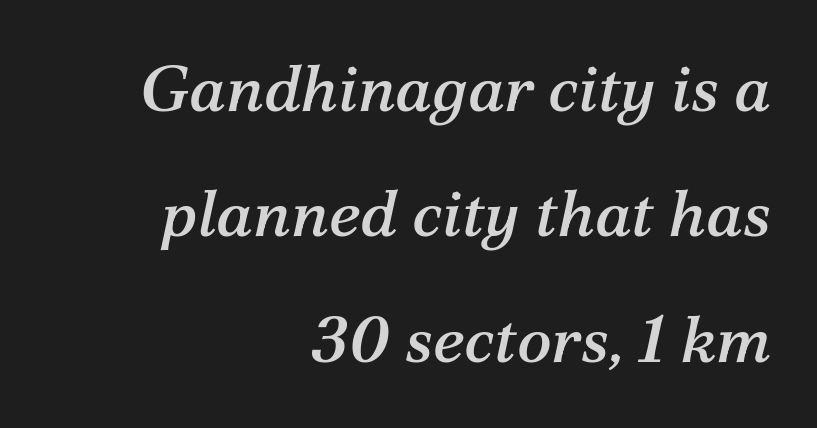
The image shows 65 px serif type, italic (leaning right); set right-aligned, loose line spacing (1.93x), normal letter spacing, not underlined; medium stroke contrast and a medium x-height.
